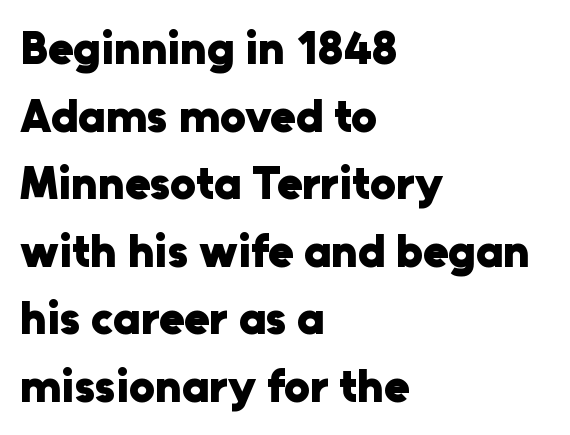
Q: Is the text bold? A: Yes.
Q: Is the text italic (slanted)? A: No, it is upright.
Q: Is the typeface a serif or a sans-serif typeface? A: Sans-serif.
Q: Is the text underlined? A: No.
Q: How is the paragraph aligned? A: Left-aligned.
Q: Is the spacing between letters normal or unusually wide? A: Normal.
Q: Is the spacing between lines tight, normal or loose? A: Normal.
Q: Width (condensed, normal, or wide)? A: Normal.
Q: Stroke contrast? A: Low.
Q: x-height? A: Medium.
Q: Monospaced? A: No.
